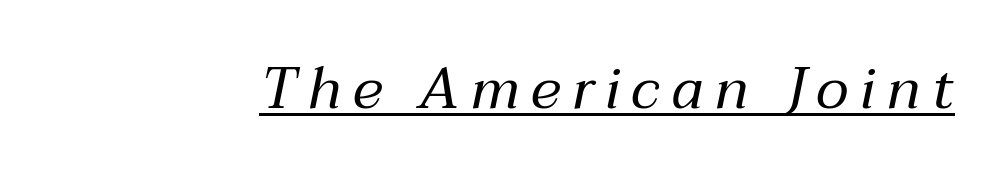
Q: Is the text bold? A: No.
Q: Is the text italic (slanted)? A: Yes, it leans right by about 12 degrees.
Q: Is the text underlined? A: Yes.
Q: Width (condensed, normal, or wide)? A: Normal.
Q: Stroke contrast? A: Medium.
Q: x-height? A: Medium.
Q: Monospaced? A: No.
